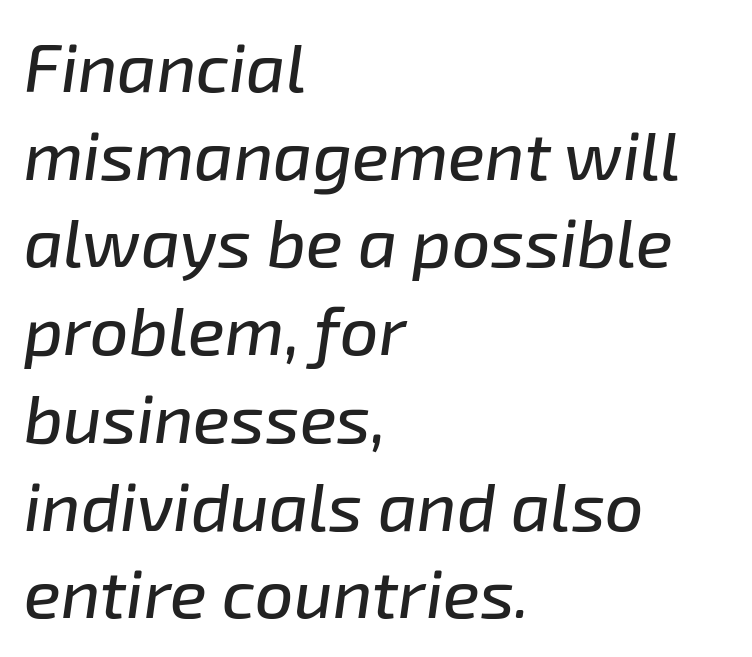
{"italic": "yes", "lean": "right", "slant_degrees": 8, "width": "normal", "stroke_contrast": "low", "x_height": "medium", "monospaced": "no", "underline": "no", "align": "left", "line_spacing": "normal", "line_spacing_ratio": 1.29, "letter_spacing": "normal", "letter_spacing_em": 0.0, "glyph_px": 68}
